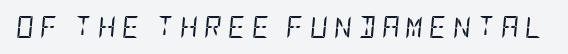
The image shows 22 px text type, italic (leaning right); set unusually wide letter spacing (+0.27 em), not underlined.
